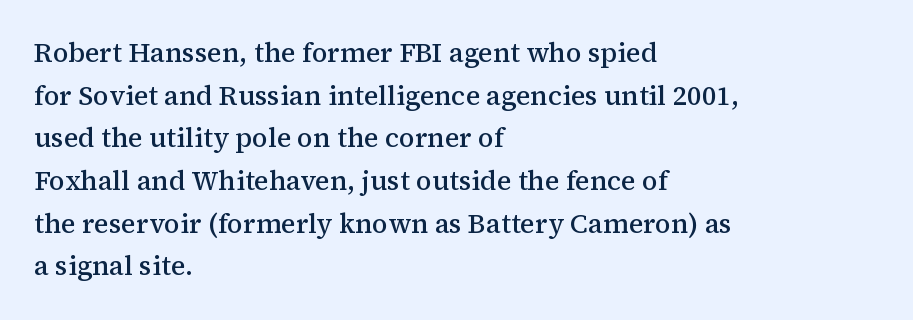
{"italic": "no", "bold": "semi", "underline": "no", "align": "left", "line_spacing": "normal", "line_spacing_ratio": 1.58, "letter_spacing": "normal", "letter_spacing_em": 0.0, "glyph_px": 27}
